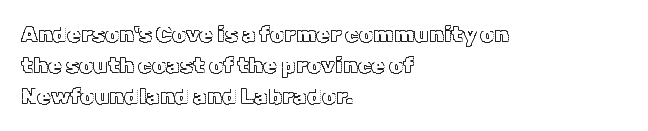
{"italic": "no", "underline": "no", "align": "left", "line_spacing": "normal", "line_spacing_ratio": 1.4, "letter_spacing": "normal", "letter_spacing_em": 0.0, "glyph_px": 22}
